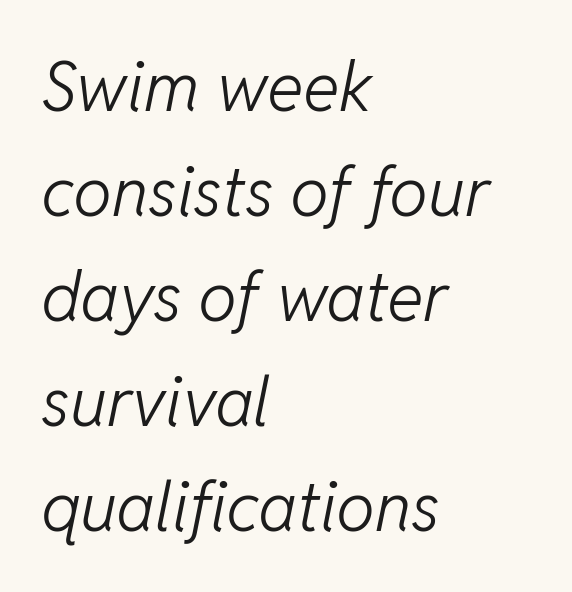
The image shows 69 px light type, italic (leaning right); set left-aligned, normal line spacing (1.52x), normal letter spacing, not underlined; low stroke contrast and a medium x-height.
